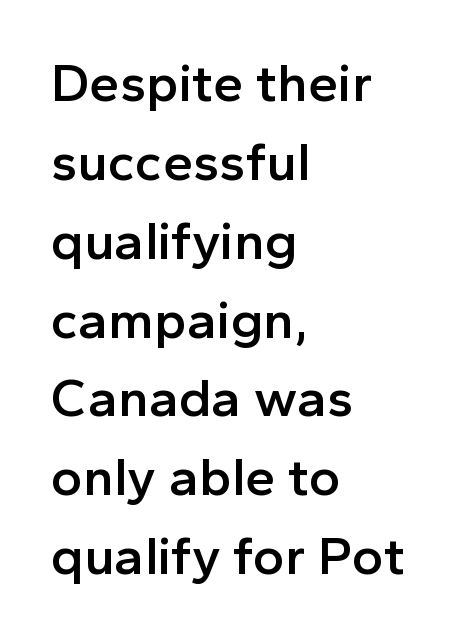
{"serif": "no", "italic": "no", "bold": "semi", "weight": "semibold", "width": "normal", "x_height": "medium", "monospaced": "no", "underline": "no", "align": "left", "line_spacing": "normal", "line_spacing_ratio": 1.46, "letter_spacing": "normal", "letter_spacing_em": 0.0, "glyph_px": 54}
